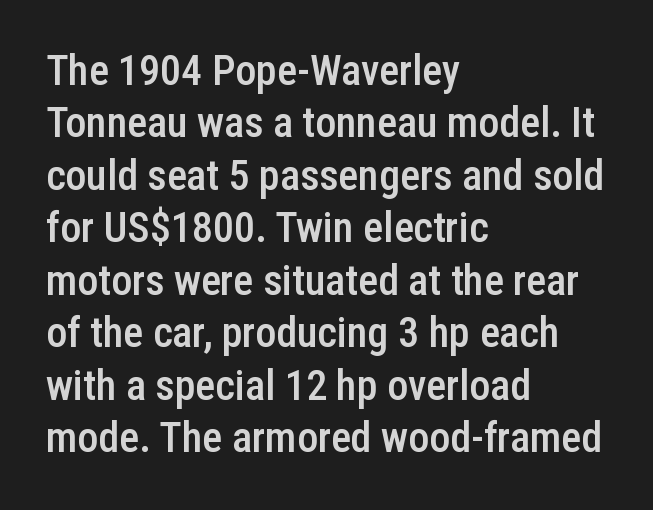
{"serif": "no", "italic": "no", "bold": "semi", "weight": "semibold", "width": "condensed", "stroke_contrast": "low", "x_height": "medium", "monospaced": "no", "underline": "no", "align": "left", "line_spacing": "normal", "line_spacing_ratio": 1.25, "letter_spacing": "normal", "letter_spacing_em": 0.0, "glyph_px": 42}
